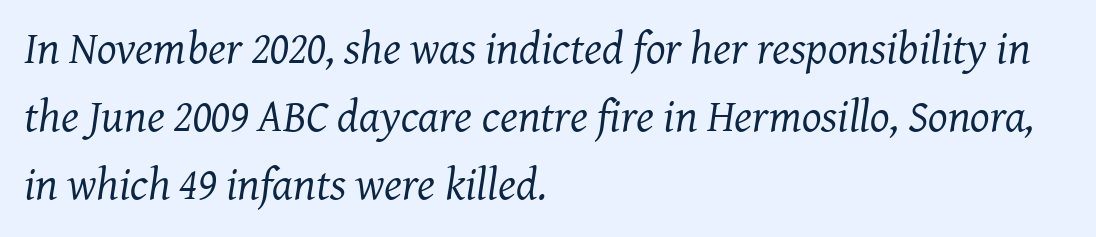
{"serif": "yes", "italic": "yes", "lean": "right", "slant_degrees": 7, "bold": "no", "weight": "regular", "width": "normal", "stroke_contrast": "medium", "x_height": "medium", "monospaced": "no", "underline": "no", "align": "left", "line_spacing": "normal", "line_spacing_ratio": 1.48, "letter_spacing": "normal", "letter_spacing_em": 0.0, "glyph_px": 46}
